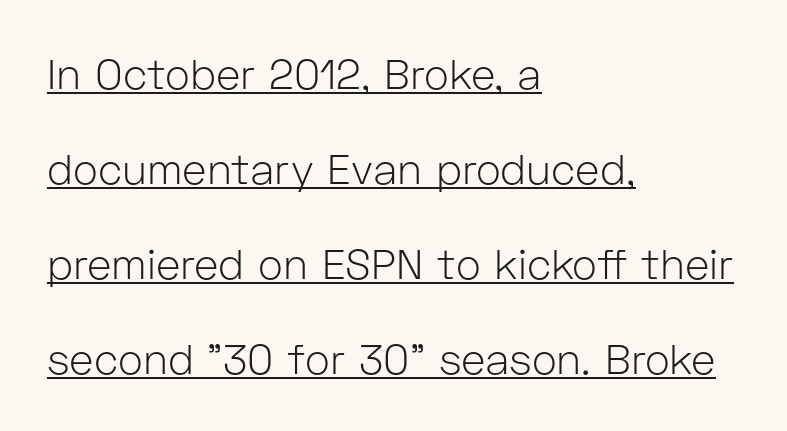
Q: Is the text bold? A: No.
Q: Is the text italic (slanted)? A: No, it is upright.
Q: Is the typeface a serif or a sans-serif typeface? A: Sans-serif.
Q: Is the text underlined? A: Yes.
Q: How is the paragraph aligned? A: Left-aligned.
Q: Is the spacing between letters normal or unusually wide? A: Normal.
Q: Is the spacing between lines tight, normal or loose? A: Loose.
Q: Width (condensed, normal, or wide)? A: Normal.
Q: Stroke contrast? A: Low.
Q: x-height? A: Medium.
Q: Monospaced? A: No.
